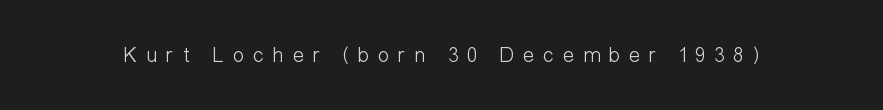
{"italic": "no", "bold": "no", "underline": "no", "letter_spacing": "wide", "letter_spacing_em": 0.39, "glyph_px": 22}
